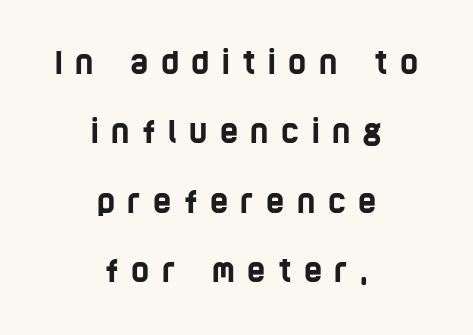
The image shows 31 px condensed sans-serif type; set centered, loose line spacing (2.24x), unusually wide letter spacing (+0.4 em), not underlined; low stroke contrast and a large x-height.
